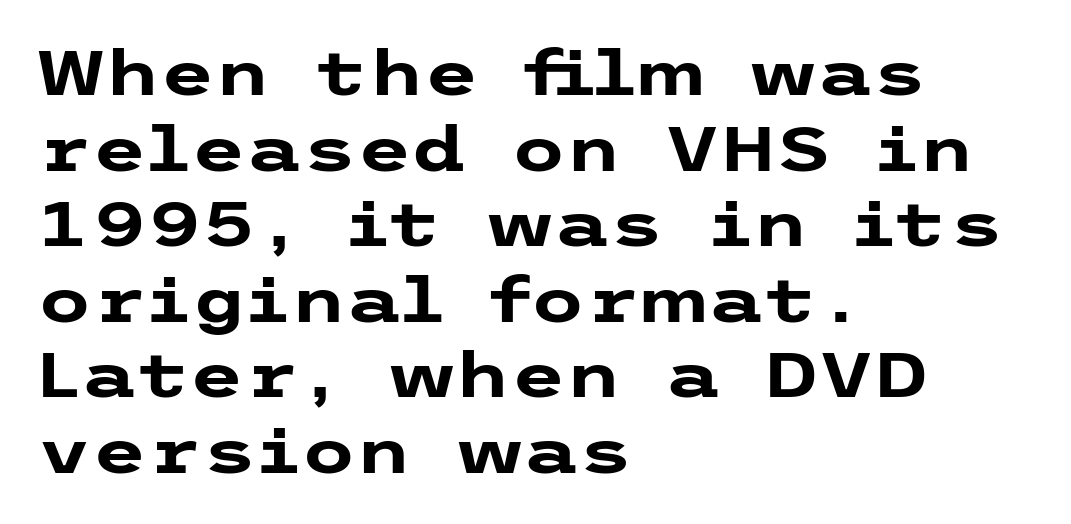
{"serif": "no", "italic": "no", "bold": "yes", "weight": "heavy", "width": "wide", "stroke_contrast": "low", "x_height": "medium", "underline": "no", "align": "left", "line_spacing_ratio": 1.2, "letter_spacing": "normal", "letter_spacing_em": 0.0, "glyph_px": 63}
